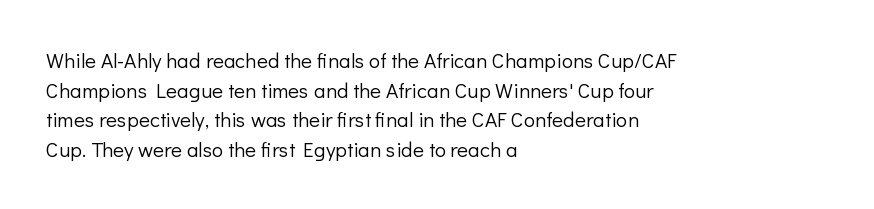
The image shows 21 px text type, upright; set left-aligned, normal line spacing (1.41x), normal letter spacing, not underlined.
